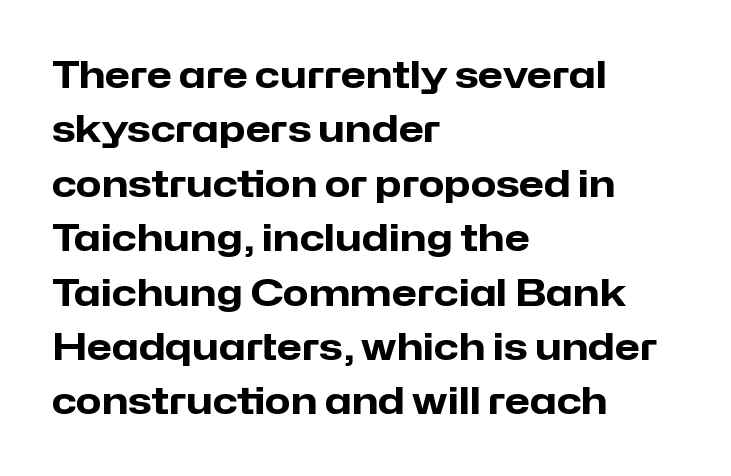
The image shows 37 px heavy sans-serif type, upright; set left-aligned, normal line spacing (1.47x), normal letter spacing, not underlined; low stroke contrast and a medium x-height.
